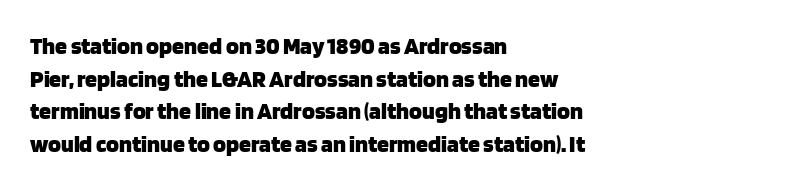
The rendering uses a moderate line-height, typical for paragraphs. The typography opts for an upright posture over an oblique one. Each word holds together tightly as a unit, with standard inter-letter gaps. Left-aligned paragraph, ragged on the right. The sample has been set heavy, in full bold. The string is rendered with underlining switched off.
